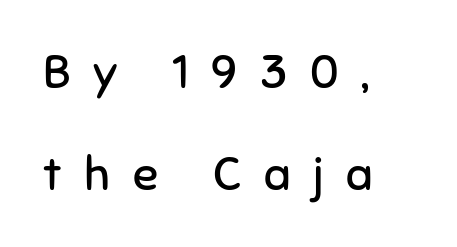
Q: Is the text bold? A: No.
Q: Is the text italic (slanted)? A: No, it is upright.
Q: Is the typeface a serif or a sans-serif typeface? A: Sans-serif.
Q: Is the text underlined? A: No.
Q: How is the paragraph aligned? A: Left-aligned.
Q: Is the spacing between letters normal or unusually wide? A: Unusually wide.
Q: Is the spacing between lines tight, normal or loose? A: Loose.
Q: Width (condensed, normal, or wide)? A: Normal.
Q: Stroke contrast? A: Low.
Q: x-height? A: Medium.
Q: Monospaced? A: No.
